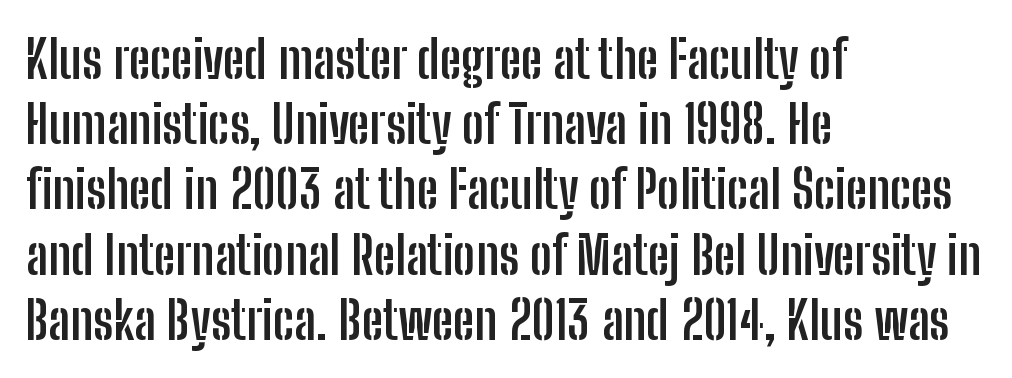
Q: Is the text bold? A: Yes.
Q: Is the text italic (slanted)? A: No, it is upright.
Q: Is the typeface a serif or a sans-serif typeface? A: Sans-serif.
Q: Is the text underlined? A: No.
Q: How is the paragraph aligned? A: Left-aligned.
Q: Is the spacing between letters normal or unusually wide? A: Normal.
Q: Width (condensed, normal, or wide)? A: Condensed.
Q: Stroke contrast? A: Low.
Q: x-height? A: Medium.
Q: Monospaced? A: No.
